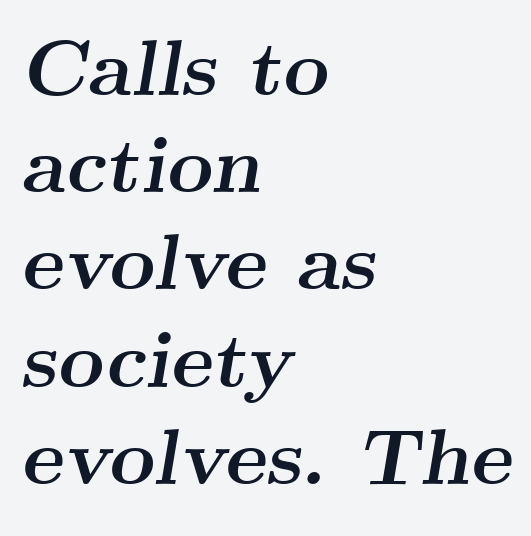
Slant detected: the letters are inclined. The sample has been set heavy, in full bold. Note the varied advance widths — an 'i' is clearly narrower than an 'm'. Underline: absent. Font category for this specimen: serif.
